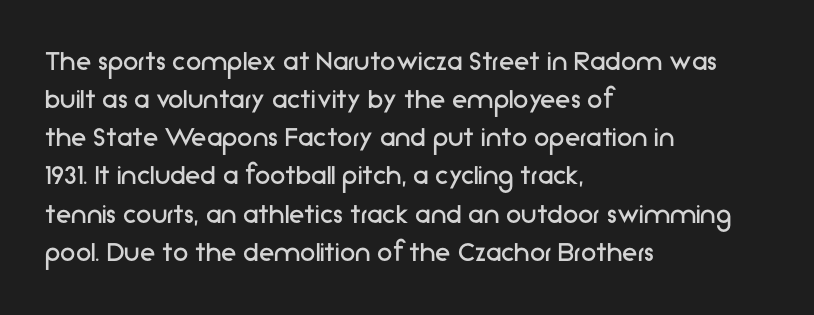
Q: Is the text bold? A: No.
Q: Is the text italic (slanted)? A: No, it is upright.
Q: Is the typeface a serif or a sans-serif typeface? A: Sans-serif.
Q: Is the text underlined? A: No.
Q: How is the paragraph aligned? A: Left-aligned.
Q: Is the spacing between letters normal or unusually wide? A: Normal.
Q: Width (condensed, normal, or wide)? A: Normal.
Q: Stroke contrast? A: Low.
Q: x-height? A: Medium.
Q: Monospaced? A: No.
